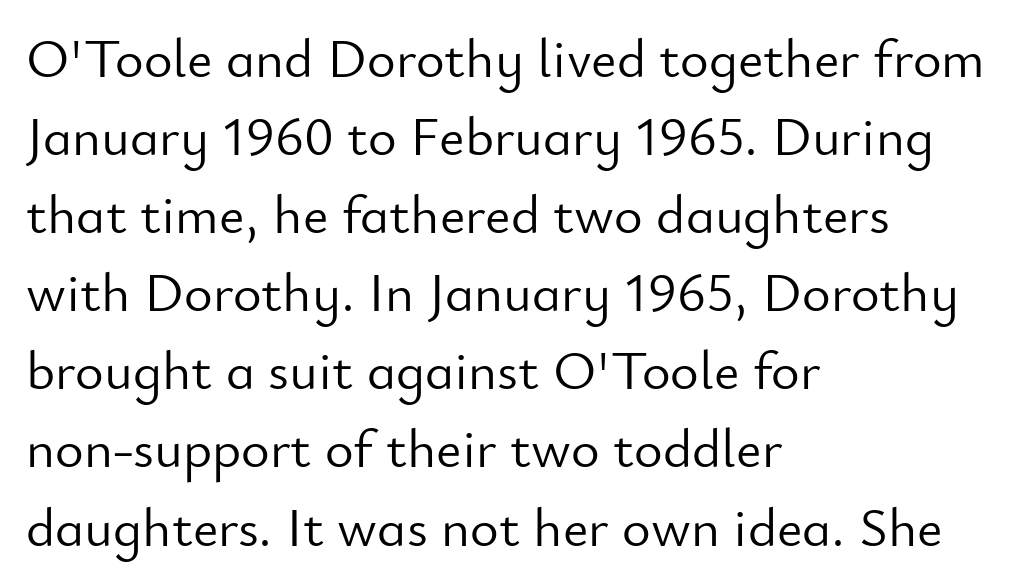
The axis of the letterforms is exactly vertical. Glyph-to-glyph distance matches everyday printed text. This sample uses a sans-serif face. A clean baseline with only descenders dipping below it.
